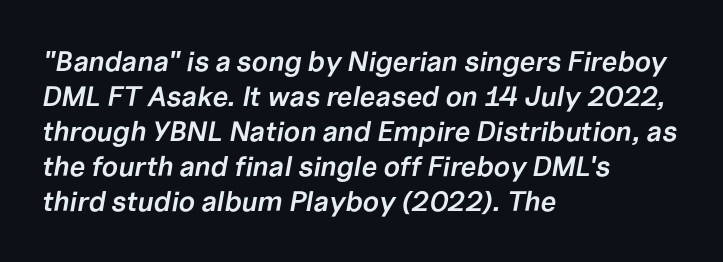
The area under the type is left untouched. The lines are quadded left. The characters look somewhat weighty, a semibold short of true bold. Rows of type keep a routine distance in the vertical direction. These lines are rendered in a variable-pitch font. This is oblique type, the kind used for emphasis or titles.
